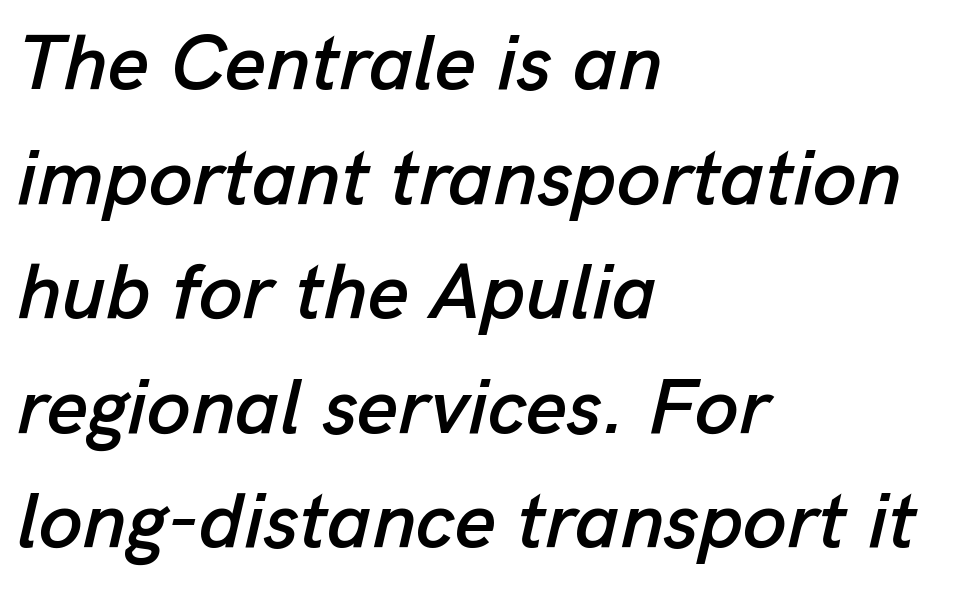
The image shows 79 px text type, italic (leaning right); set left-aligned, normal line spacing (1.45x), normal letter spacing, not underlined; low stroke contrast and a medium x-height.
